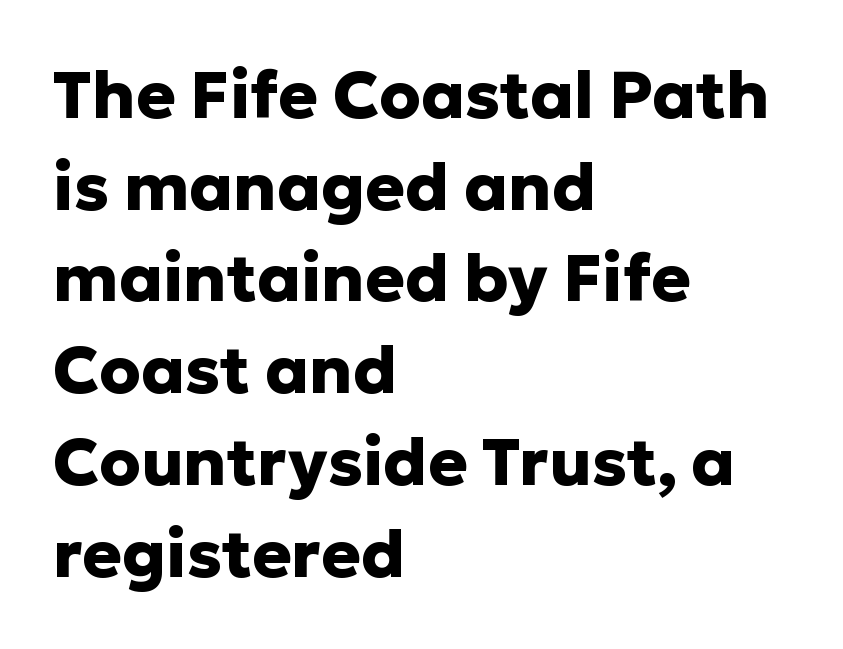
{"serif": "no", "italic": "no", "bold": "yes", "weight": "heavy", "width": "normal", "stroke_contrast": "low", "x_height": "medium", "monospaced": "no", "underline": "no", "align": "left", "line_spacing": "normal", "line_spacing_ratio": 1.39, "letter_spacing": "normal", "letter_spacing_em": 0.0, "glyph_px": 66}
